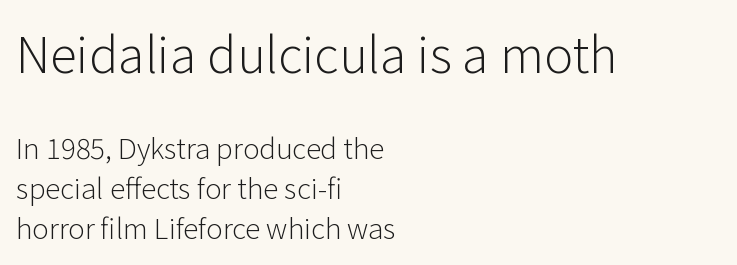
{"serif": "no", "italic": "no", "bold": "no", "weight": "light", "width": "normal", "stroke_contrast": "low", "x_height": "medium", "monospaced": "no", "underline": "no", "align": "left", "line_spacing": "normal", "line_spacing_ratio": 1.44, "letter_spacing": "normal", "letter_spacing_em": 0.0, "larger_block": "first", "size_ratio": 1.75, "glyph_px": 49}
